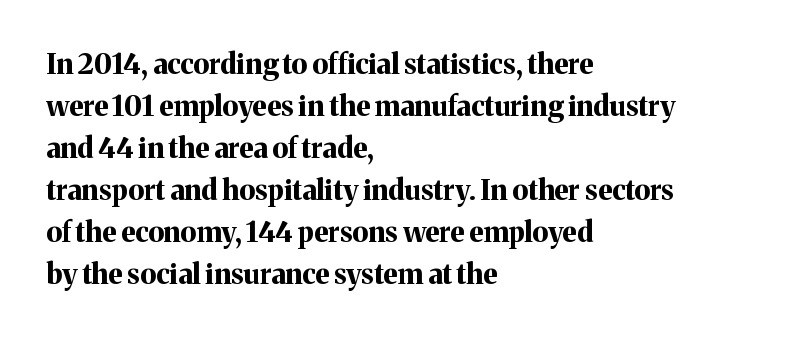
The image shows 28 px bold serif type, upright; set left-aligned, normal line spacing (1.5x), normal letter spacing, not underlined; medium stroke contrast and a medium x-height.
